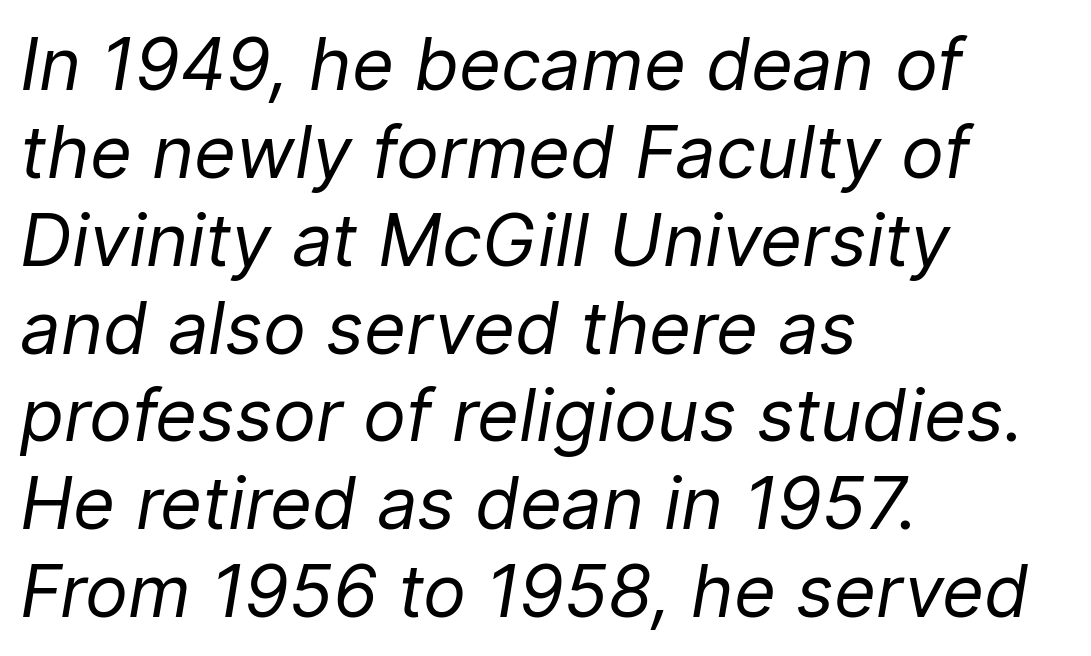
The image shows 72 px regular-weight type, italic (leaning right); set left-aligned, line spacing 1.22x, normal letter spacing, not underlined; low stroke contrast and a medium x-height.
